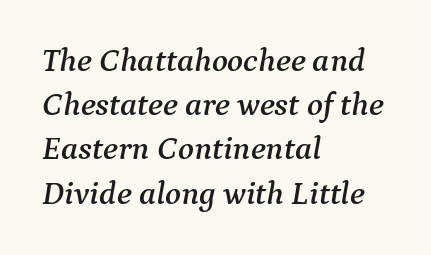
Q: Is the text italic (slanted)? A: Yes, it leans right by about 9 degrees.
Q: Is the typeface a serif or a sans-serif typeface? A: Serif.
Q: Is the text underlined? A: No.
Q: How is the paragraph aligned? A: Left-aligned.
Q: Is the spacing between letters normal or unusually wide? A: Normal.
Q: Is the spacing between lines tight, normal or loose? A: Normal.
Q: Width (condensed, normal, or wide)? A: Normal.
Q: Stroke contrast? A: Medium.
Q: x-height? A: Medium.
Q: Monospaced? A: No.
